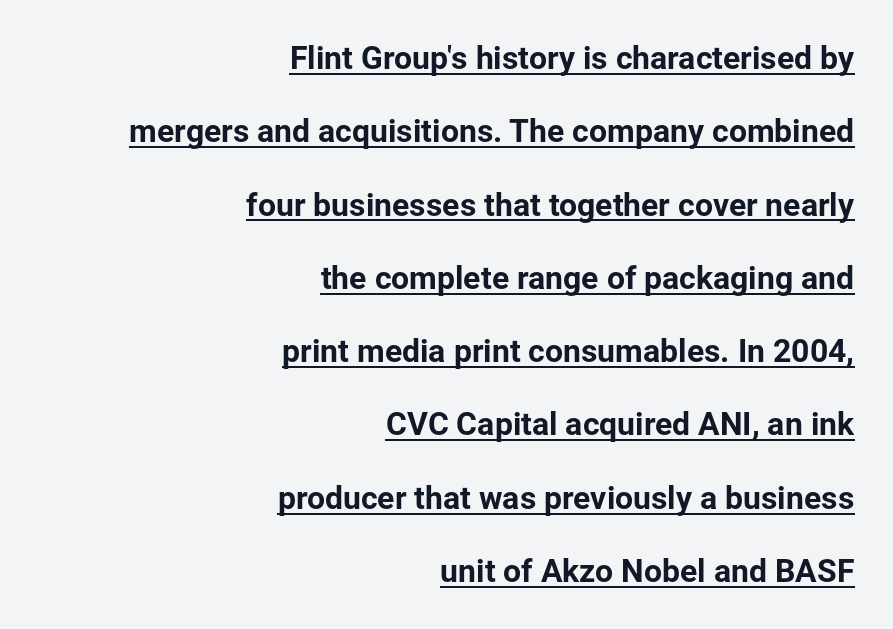
{"serif": "no", "italic": "no", "width": "normal", "stroke_contrast": "low", "x_height": "medium", "monospaced": "no", "underline": "yes", "align": "right", "line_spacing": "loose", "line_spacing_ratio": 2.29, "letter_spacing": "normal", "letter_spacing_em": 0.0, "glyph_px": 32}
